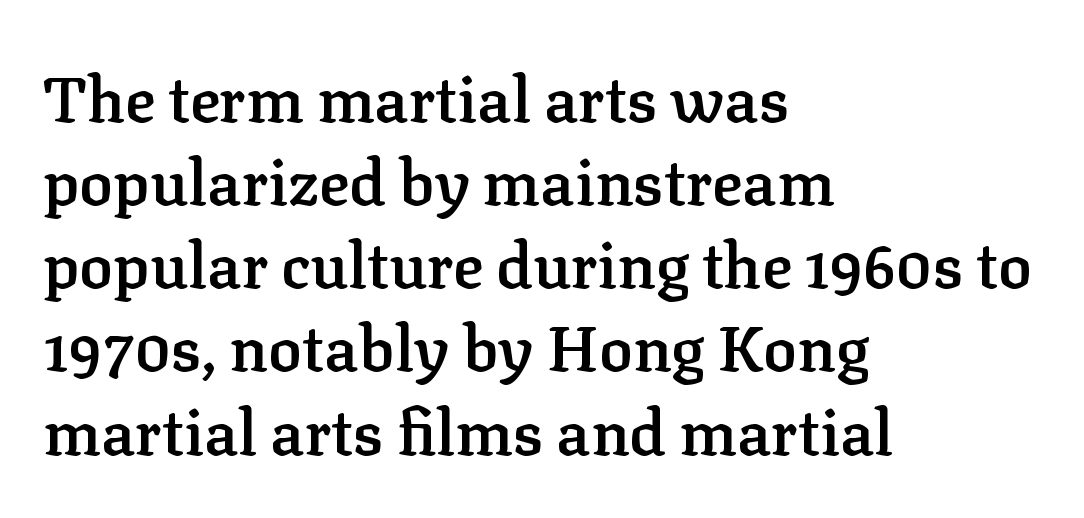
Heft: intermediate — a semibold. Interline gaps are of average width in this sample. Little horizontal feet cap the strokes, marking this as serif type. No italicization has been applied; the sample stays upright.
